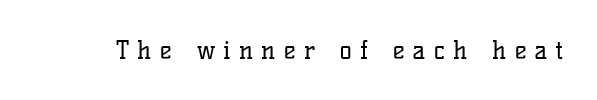
The image shows 25 px text type, upright; set unusually wide letter spacing (+0.33 em), not underlined.
